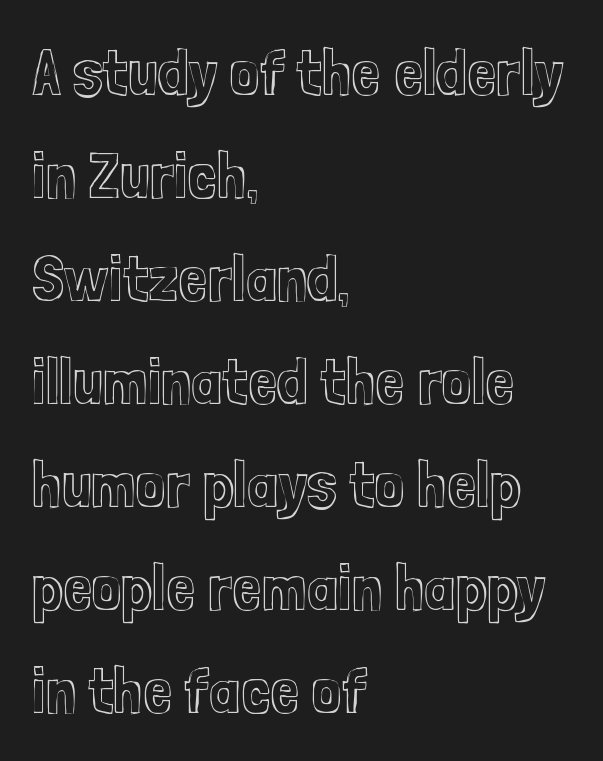
Q: Is the text italic (slanted)? A: No, it is upright.
Q: Is the text underlined? A: No.
Q: How is the paragraph aligned? A: Left-aligned.
Q: Is the spacing between letters normal or unusually wide? A: Normal.
Q: Is the spacing between lines tight, normal or loose? A: Normal.
Q: Width (condensed, normal, or wide)? A: Condensed.
Q: x-height? A: Medium.
Q: Monospaced? A: No.
